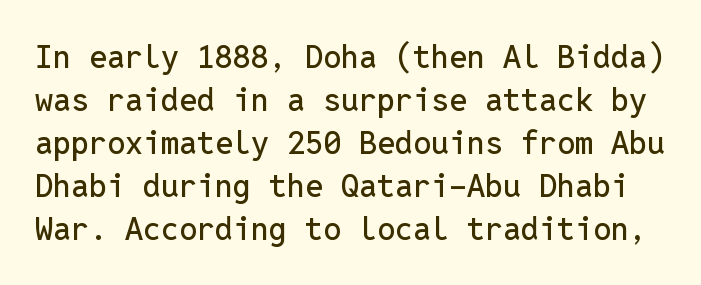
The block of text has a typical density, with ordinary space between rows. Every character here occupies the same horizontal width, giving the sample a typewriter-like rhythm. The letterforms sit shoulder to shoulder at normal distance. Italic: no, the glyphs are upright roman. Are there feet on the stems? There aren't — it's a sans.
